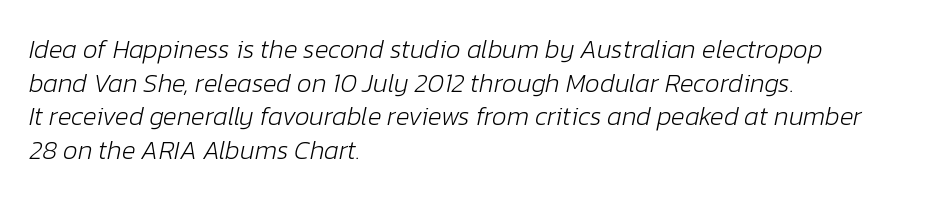
This sample uses an oblique cut, with every glyph tilted off the vertical. Inter-character spacing is left at the font's built-in metrics. Descender tails drop into unmarked territory. Is there much room between lines? A standard amount, neither cramped nor airy.
